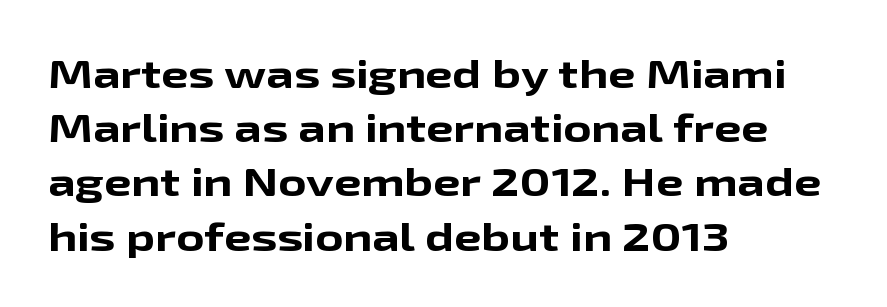
{"serif": "no", "italic": "no", "bold": "yes", "weight": "bold", "width": "wide", "stroke_contrast": "low", "x_height": "medium", "monospaced": "no", "underline": "no", "align": "left", "line_spacing": "normal", "line_spacing_ratio": 1.39, "letter_spacing": "normal", "letter_spacing_em": 0.0, "glyph_px": 39}
